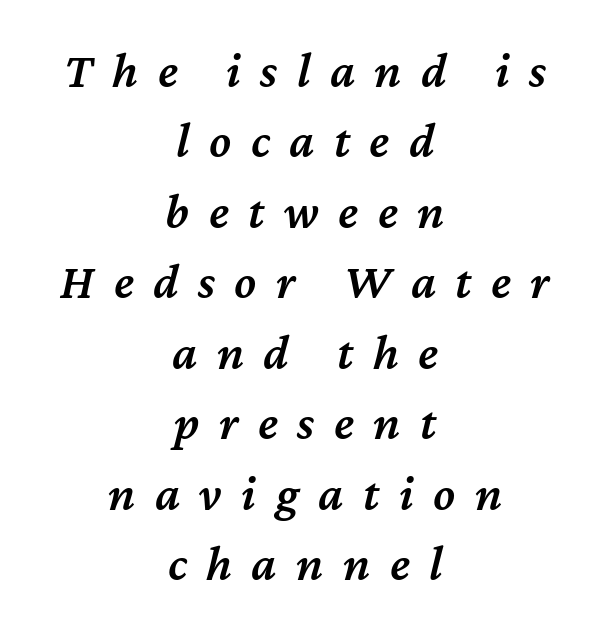
Nobody drew a line under any word here. The rendering applies a slant to the glyphs. This is the in-between weight designers call semibold or demi. Interline gaps are of average width in this sample. Letter spacing: wide. The paragraph has two soft edges and a firm central axis.
